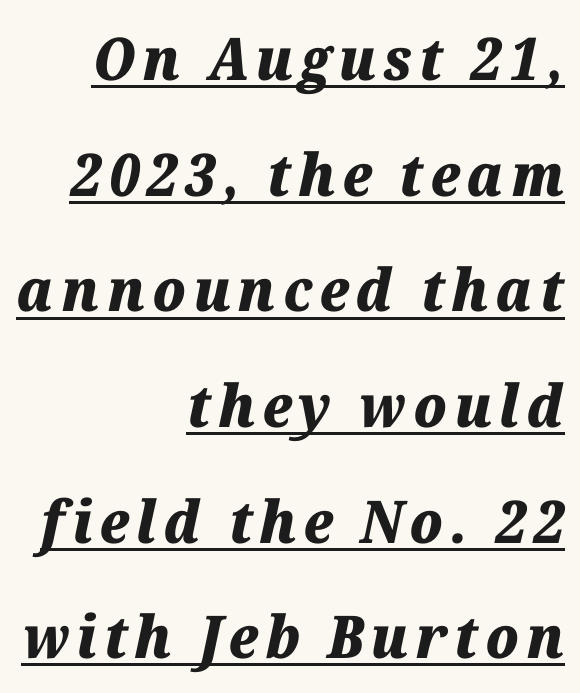
{"italic": "yes", "lean": "right", "slant_degrees": 12, "bold": "yes", "weight": "heavy", "width": "normal", "stroke_contrast": "medium", "x_height": "medium", "monospaced": "no", "underline": "yes", "align": "right", "line_spacing": "loose", "line_spacing_ratio": 1.96, "glyph_px": 59}
